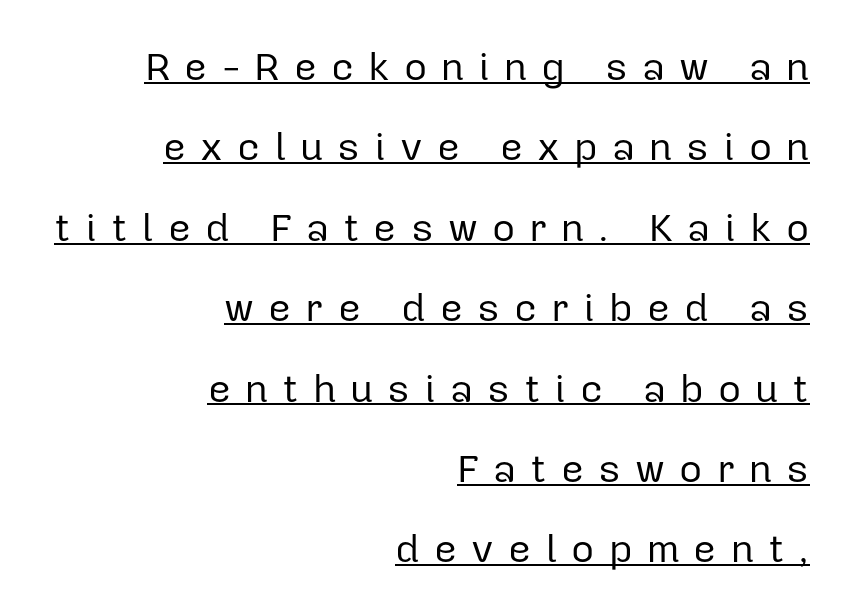
Q: Is the text bold? A: No.
Q: Is the text italic (slanted)? A: No, it is upright.
Q: Is the typeface a serif or a sans-serif typeface? A: Sans-serif.
Q: Is the text underlined? A: Yes.
Q: How is the paragraph aligned? A: Right-aligned.
Q: Is the spacing between letters normal or unusually wide? A: Unusually wide.
Q: Is the spacing between lines tight, normal or loose? A: Loose.
Q: Width (condensed, normal, or wide)? A: Normal.
Q: Stroke contrast? A: Low.
Q: x-height? A: Medium.
Q: Monospaced? A: No.
